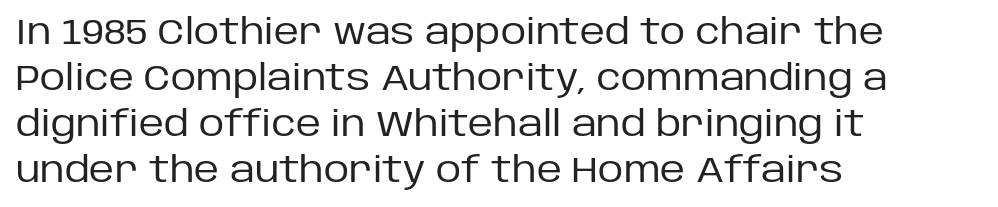
{"serif": "no", "italic": "no", "bold": "no", "weight": "regular", "width": "normal", "stroke_contrast": "low", "x_height": "large", "monospaced": "no", "underline": "no", "align": "left", "line_spacing": "normal", "line_spacing_ratio": 1.31, "letter_spacing": "normal", "letter_spacing_em": 0.0, "glyph_px": 35}
